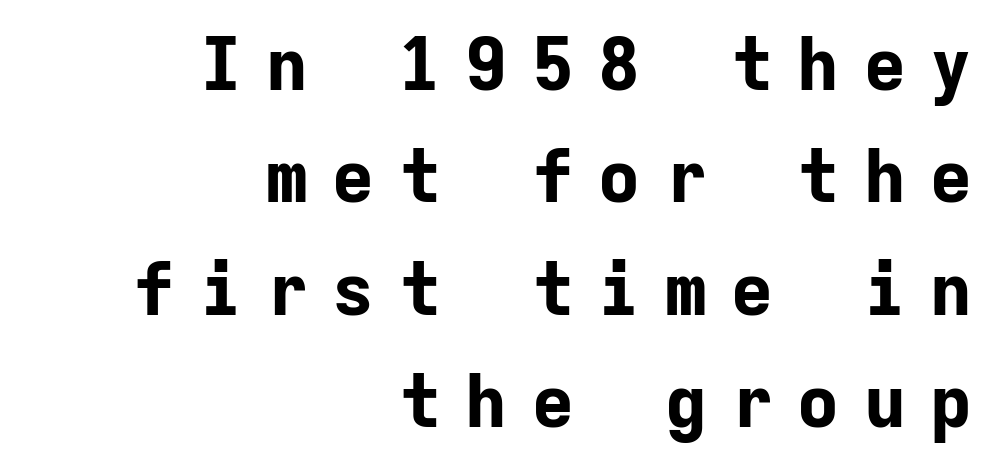
The image shows 73 px bold sans-serif type, upright, monospaced; set right-aligned, normal line spacing (1.54x), unusually wide letter spacing (+0.31 em), not underlined; low stroke contrast and a medium x-height.
